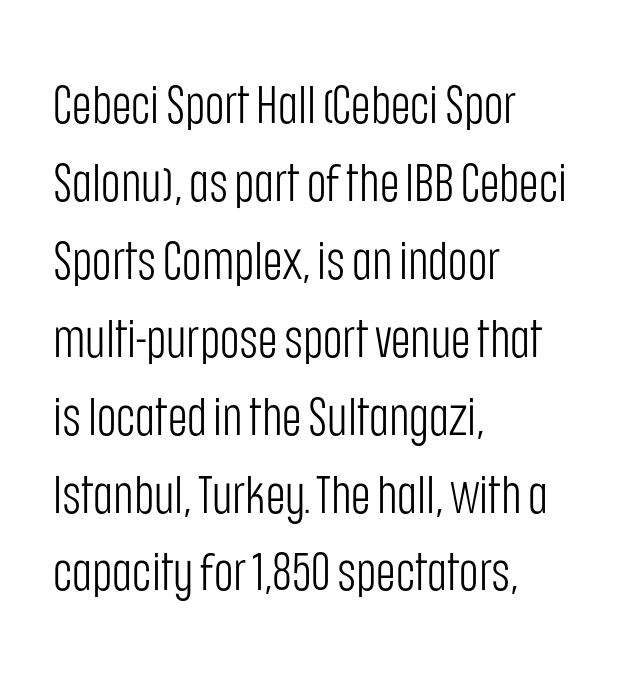
{"serif": "no", "italic": "no", "bold": "no", "weight": "light", "width": "condensed", "stroke_contrast": "low", "x_height": "large", "monospaced": "no", "underline": "no", "align": "left", "line_spacing": "normal", "line_spacing_ratio": 1.47, "letter_spacing": "normal", "letter_spacing_em": 0.0, "glyph_px": 53}
